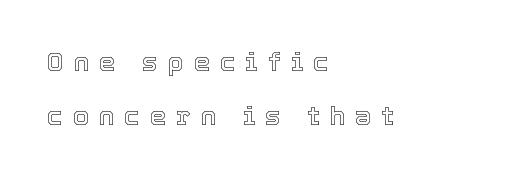
{"italic": "no", "underline": "no", "align": "left", "line_spacing": "loose", "line_spacing_ratio": 2.09, "letter_spacing": "wide", "letter_spacing_em": 0.38, "glyph_px": 26}
